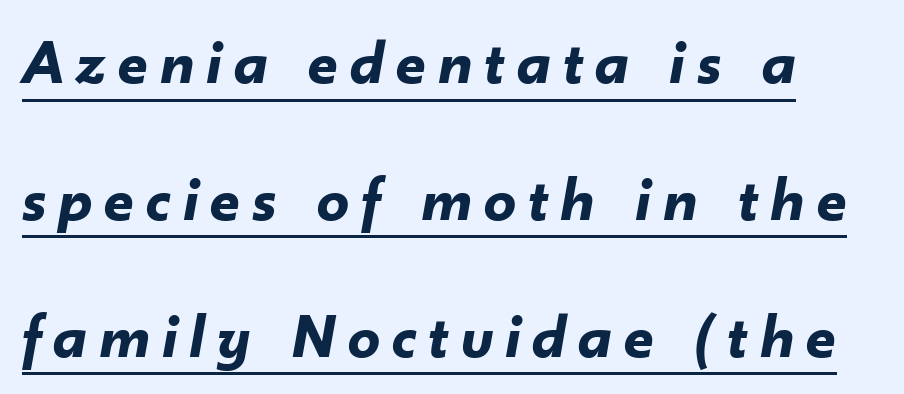
Q: Is the text bold? A: Yes.
Q: Is the text italic (slanted)? A: Yes, it leans right by about 10 degrees.
Q: Is the text underlined? A: Yes.
Q: How is the paragraph aligned? A: Left-aligned.
Q: Is the spacing between lines tight, normal or loose? A: Loose.
Q: Width (condensed, normal, or wide)? A: Normal.
Q: Stroke contrast? A: Low.
Q: x-height? A: Small.
Q: Monospaced? A: No.
